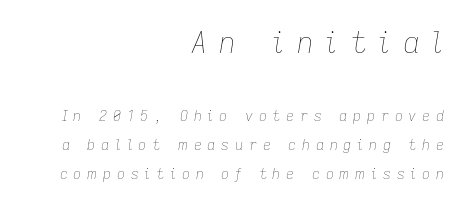
{"italic": "yes", "lean": "right", "slant_degrees": 9, "bold": "no", "weight": "thin", "width": "normal", "stroke_contrast": "low", "x_height": "medium", "monospaced": "no", "underline": "no", "align": "right", "line_spacing": "loose", "line_spacing_ratio": 2.06, "letter_spacing": "wide", "letter_spacing_em": 0.41, "larger_block": "first", "size_ratio": 2.07, "glyph_px": 29}
